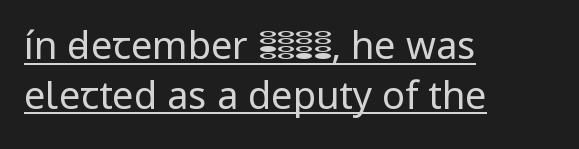
One-word summary of the alignment: left. The rendering shows plain stroke endings on the letterforms — a sans-serif design. A roman cut, with each character standing at attention. Stroke mass is kept to a normal reading level or below. The passage shown is typed in a proportional face where columns would drift.
